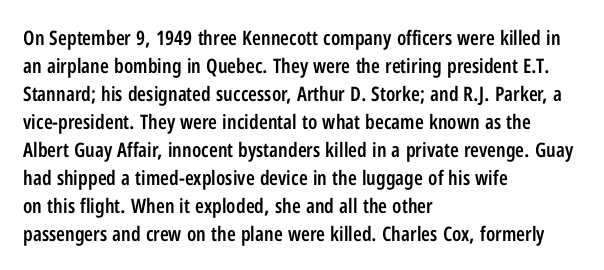
Q: Is the text bold? A: Semi-bold.
Q: Is the text italic (slanted)? A: No, it is upright.
Q: Is the text underlined? A: No.
Q: How is the paragraph aligned? A: Left-aligned.
Q: Is the spacing between letters normal or unusually wide? A: Normal.
Q: Is the spacing between lines tight, normal or loose? A: Normal.
